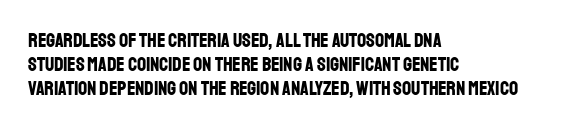
{"italic": "no", "bold": "yes", "underline": "no", "align": "left", "line_spacing_ratio": 1.21, "letter_spacing": "normal", "letter_spacing_em": 0.0, "glyph_px": 20}
